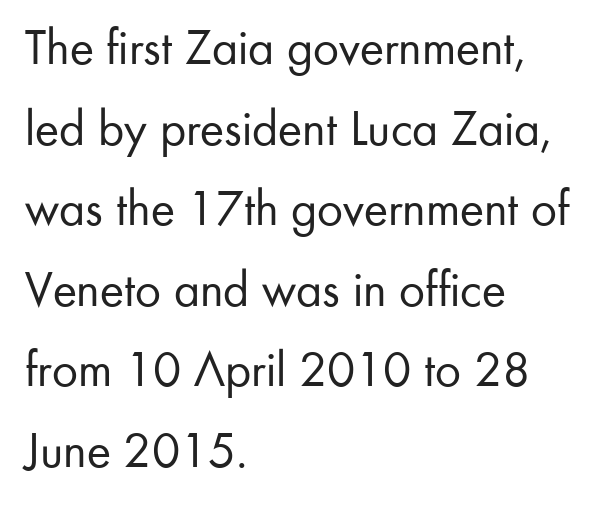
{"serif": "no", "italic": "no", "bold": "no", "weight": "regular", "width": "normal", "stroke_contrast": "low", "x_height": "small", "monospaced": "no", "underline": "no", "align": "left", "line_spacing": "normal", "line_spacing_ratio": 1.58, "letter_spacing": "normal", "letter_spacing_em": 0.0, "glyph_px": 51}
